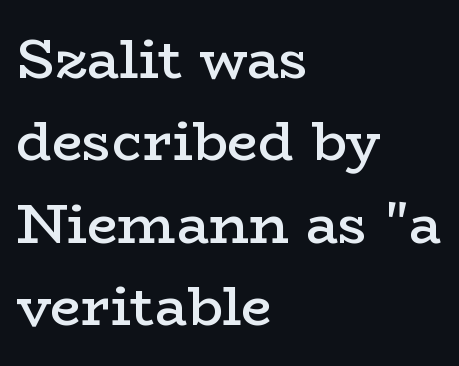
The block of text has a typical density, with ordinary space between rows. Every character sits straight up, as roman type does. Character widths vary here, with narrow letters taking less room than wide ones. Descenders hang freely into open space.
